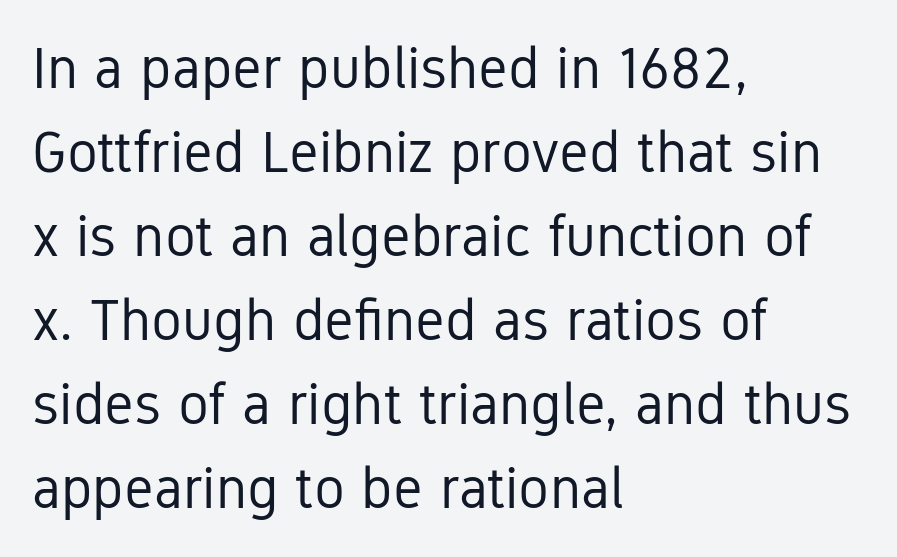
Q: Is the text bold? A: No.
Q: Is the text italic (slanted)? A: No, it is upright.
Q: Is the typeface a serif or a sans-serif typeface? A: Sans-serif.
Q: Is the text underlined? A: No.
Q: How is the paragraph aligned? A: Left-aligned.
Q: Is the spacing between letters normal or unusually wide? A: Normal.
Q: Is the spacing between lines tight, normal or loose? A: Normal.
Q: Width (condensed, normal, or wide)? A: Condensed.
Q: Stroke contrast? A: Low.
Q: x-height? A: Medium.
Q: Monospaced? A: No.
